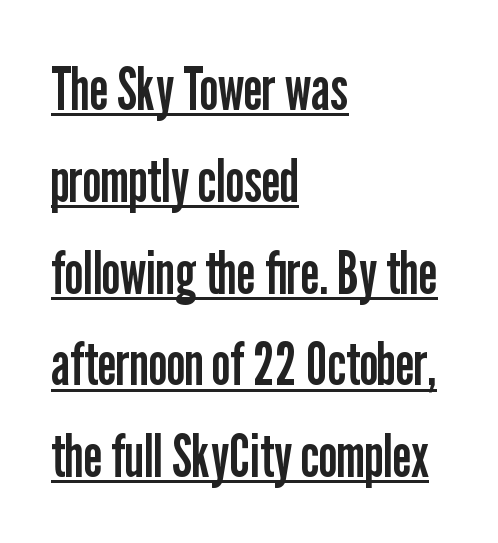
{"serif": "no", "italic": "no", "bold": "no", "weight": "regular", "width": "condensed", "stroke_contrast": "low", "x_height": "medium", "monospaced": "no", "underline": "yes", "align": "left", "line_spacing": "normal", "line_spacing_ratio": 1.53, "letter_spacing": "normal", "letter_spacing_em": 0.0, "glyph_px": 60}
